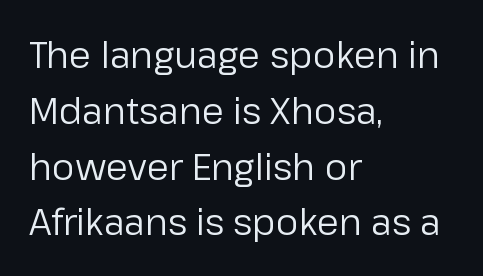
Q: Is the text bold? A: No.
Q: Is the text italic (slanted)? A: No, it is upright.
Q: Is the typeface a serif or a sans-serif typeface? A: Sans-serif.
Q: Is the text underlined? A: No.
Q: How is the paragraph aligned? A: Left-aligned.
Q: Is the spacing between letters normal or unusually wide? A: Normal.
Q: Is the spacing between lines tight, normal or loose? A: Normal.
Q: Width (condensed, normal, or wide)? A: Normal.
Q: Stroke contrast? A: Low.
Q: x-height? A: Medium.
Q: Monospaced? A: No.
